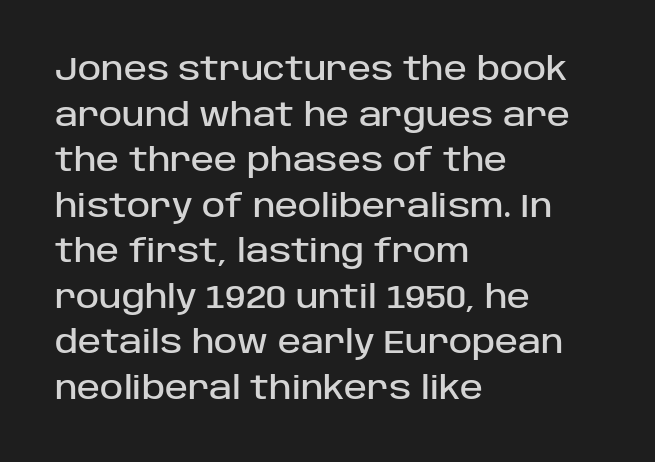
Q: Is the text italic (slanted)? A: No, it is upright.
Q: Is the typeface a serif or a sans-serif typeface? A: Sans-serif.
Q: Is the text underlined? A: No.
Q: How is the paragraph aligned? A: Left-aligned.
Q: Is the spacing between letters normal or unusually wide? A: Normal.
Q: Is the spacing between lines tight, normal or loose? A: Normal.
Q: Width (condensed, normal, or wide)? A: Normal.
Q: Stroke contrast? A: Low.
Q: x-height? A: Large.
Q: Monospaced? A: No.
